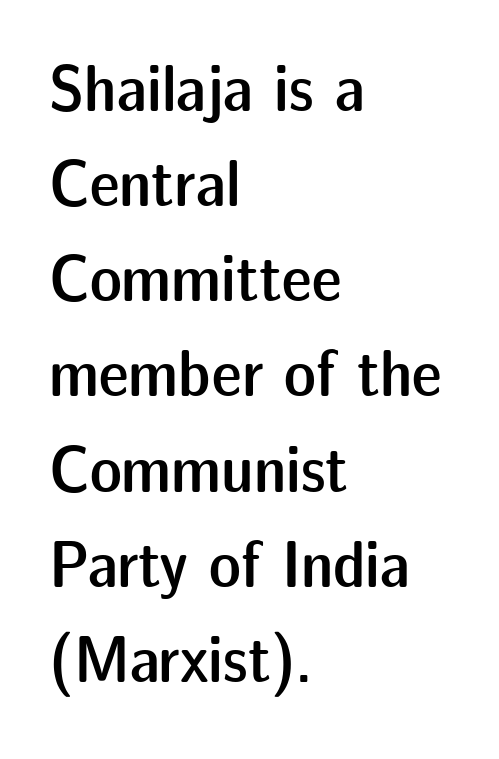
The image shows 67 px semibold sans-serif type, upright; set left-aligned, normal line spacing (1.42x), normal letter spacing, not underlined; low stroke contrast and a medium x-height.
